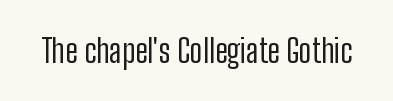
Q: Is the text bold? A: No.
Q: Is the text italic (slanted)? A: No, it is upright.
Q: Is the typeface a serif or a sans-serif typeface? A: Sans-serif.
Q: Is the text underlined? A: No.
Q: Is the spacing between letters normal or unusually wide? A: Normal.
Q: Width (condensed, normal, or wide)? A: Condensed.
Q: Stroke contrast? A: Low.
Q: x-height? A: Medium.
Q: Monospaced? A: No.
